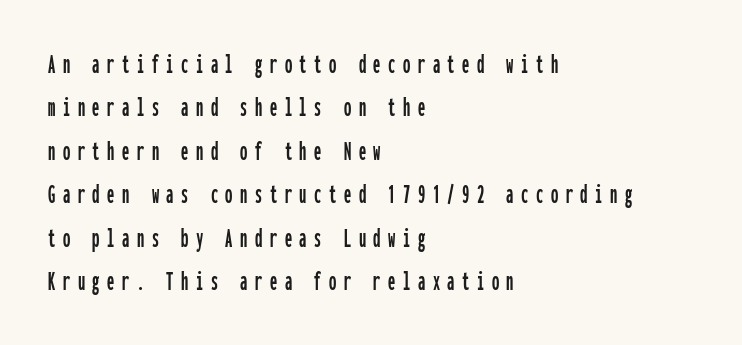
{"serif": "no", "italic": "no", "width": "condensed", "stroke_contrast": "low", "x_height": "medium", "monospaced": "yes", "underline": "no", "align": "left", "line_spacing": "normal", "line_spacing_ratio": 1.5, "letter_spacing": "wide", "letter_spacing_em": 0.26, "glyph_px": 29}
